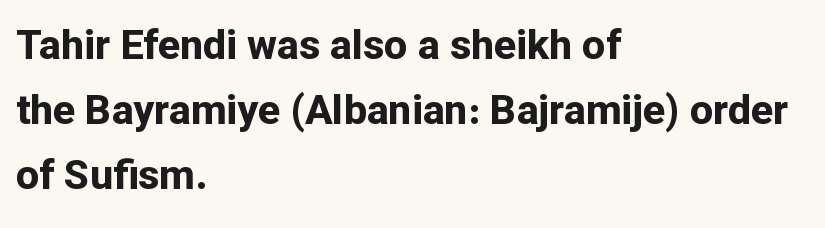
The image shows 41 px bold sans-serif type, upright; set left-aligned, normal line spacing (1.58x), normal letter spacing, not underlined; low stroke contrast and a medium x-height.
